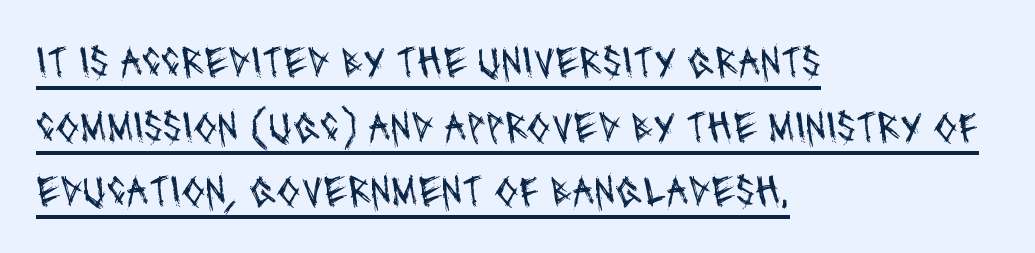
{"serif": "no", "bold": "no", "weight": "regular", "width": "condensed", "stroke_contrast": "medium", "x_height": "large", "monospaced": "no", "underline": "yes", "align": "left", "line_spacing": "normal", "line_spacing_ratio": 1.47, "letter_spacing": "normal", "letter_spacing_em": 0.0, "glyph_px": 44}
